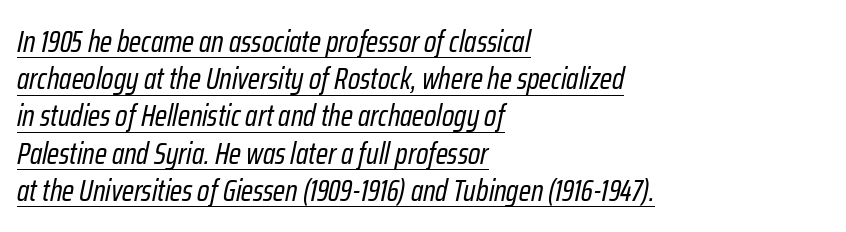
{"italic": "yes", "lean": "right", "slant_degrees": 12, "bold": "no", "weight": "regular", "width": "condensed", "stroke_contrast": "low", "x_height": "medium", "monospaced": "no", "underline": "yes", "align": "left", "line_spacing_ratio": 1.24, "letter_spacing": "normal", "letter_spacing_em": 0.0, "glyph_px": 30}
